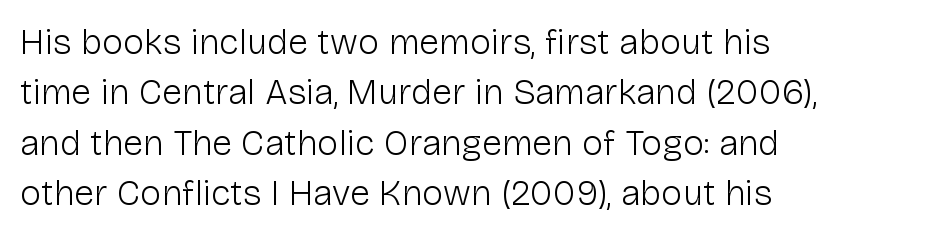
How would I describe the line gaps? Plain and ordinary. Every character sits straight up, as roman type does. The letters look calm and open, with moderate or lighter stems. Nobody touched the tracking dial on this one. Note the varied advance widths — an 'i' is clearly narrower than an 'm'. If you drew a ruler down the left edge, every line would touch it.
